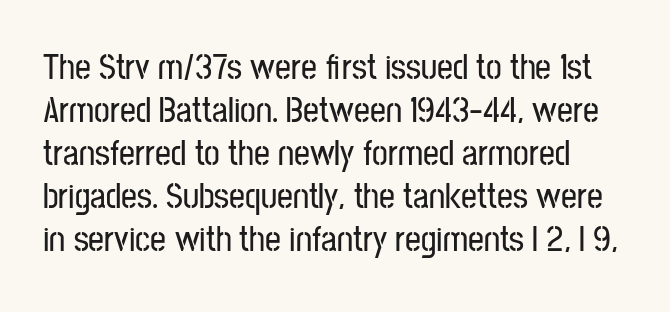
{"serif": "no", "italic": "no", "width": "condensed", "stroke_contrast": "low", "x_height": "medium", "monospaced": "no", "underline": "no", "line_spacing_ratio": 1.23, "letter_spacing": "normal", "letter_spacing_em": 0.0, "glyph_px": 35}
